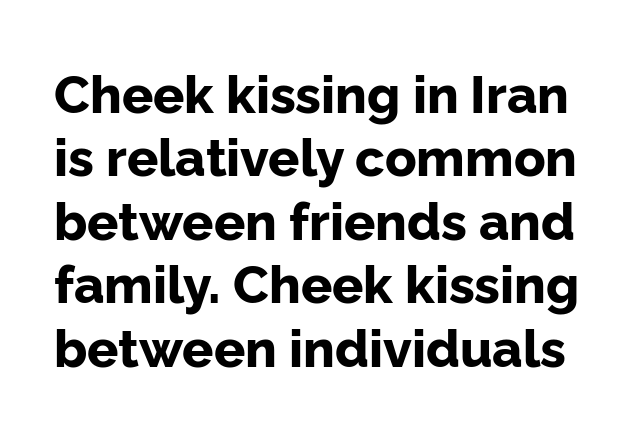
The image shows 52 px bold sans-serif type, upright; set line spacing 1.22x, normal letter spacing, not underlined; low stroke contrast and a medium x-height.
